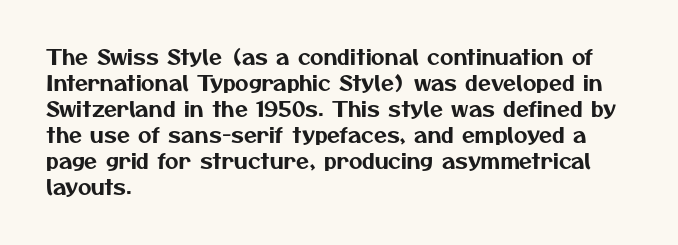
Short and long lines alike share a common starting point at left. Nobody touched the tracking dial on this one. The string is rendered with underlining switched off.
